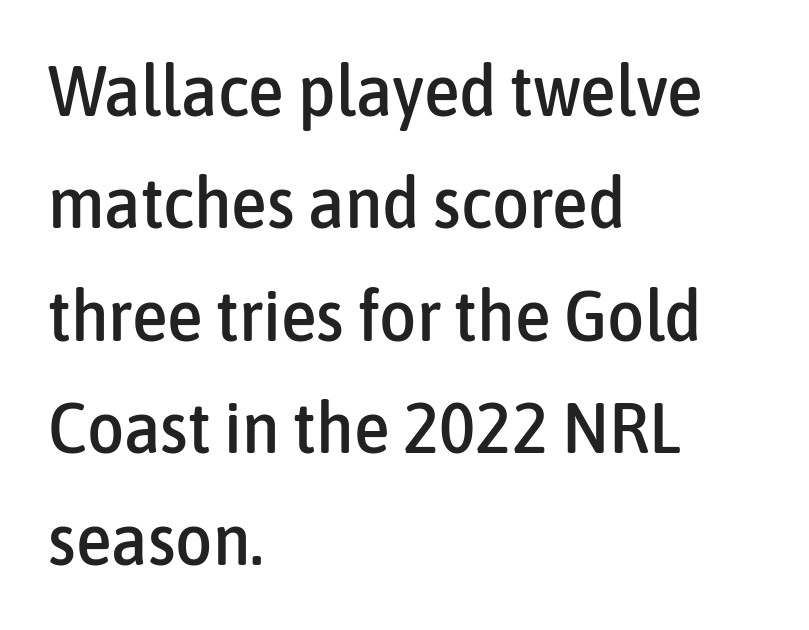
Q: Is the text italic (slanted)? A: No, it is upright.
Q: Is the typeface a serif or a sans-serif typeface? A: Sans-serif.
Q: Is the text underlined? A: No.
Q: How is the paragraph aligned? A: Left-aligned.
Q: Is the spacing between letters normal or unusually wide? A: Normal.
Q: Is the spacing between lines tight, normal or loose? A: Normal.
Q: Width (condensed, normal, or wide)? A: Condensed.
Q: Stroke contrast? A: Low.
Q: x-height? A: Medium.
Q: Monospaced? A: No.
